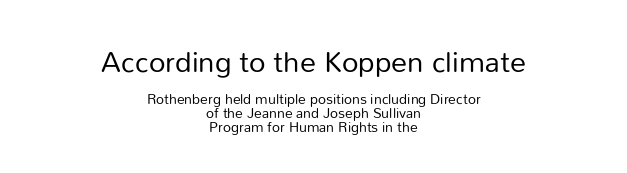
The image shows 29 px regular-weight sans-serif type, upright; set centered, tight line spacing (0.99x), normal letter spacing, not underlined; the first (top) block is 2.07x larger; low stroke contrast and a medium x-height.
